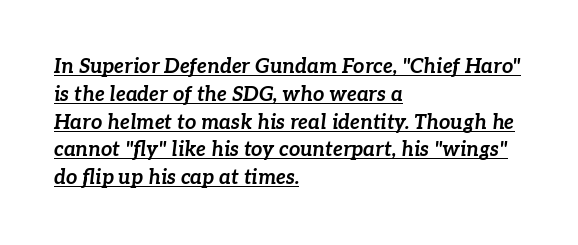
Q: Is the text bold? A: Yes.
Q: Is the text italic (slanted)? A: Yes, it leans right by about 7 degrees.
Q: Is the text underlined? A: Yes.
Q: How is the paragraph aligned? A: Left-aligned.
Q: Is the spacing between letters normal or unusually wide? A: Normal.
Q: Is the spacing between lines tight, normal or loose? A: Normal.
